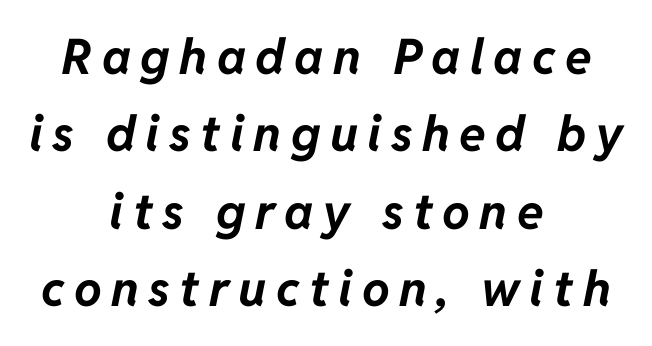
If you drew a line through each stem, it would be angled. Set as a true bold cut, around the 700 mark. A typesetter would call this proportional, since set widths differ per character. No word sits above an underline.
